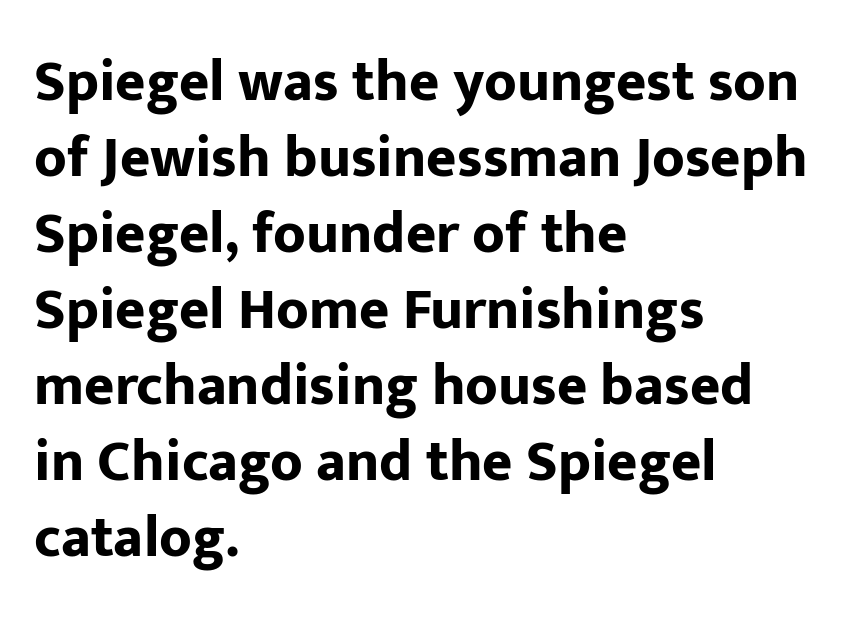
The compositor pushed each line to the left boundary. You could not count columns in this text — the font is proportionally spaced. Each word holds together tightly as a unit, with standard inter-letter gaps. As a designer I'd log this as weight 700, bold.
